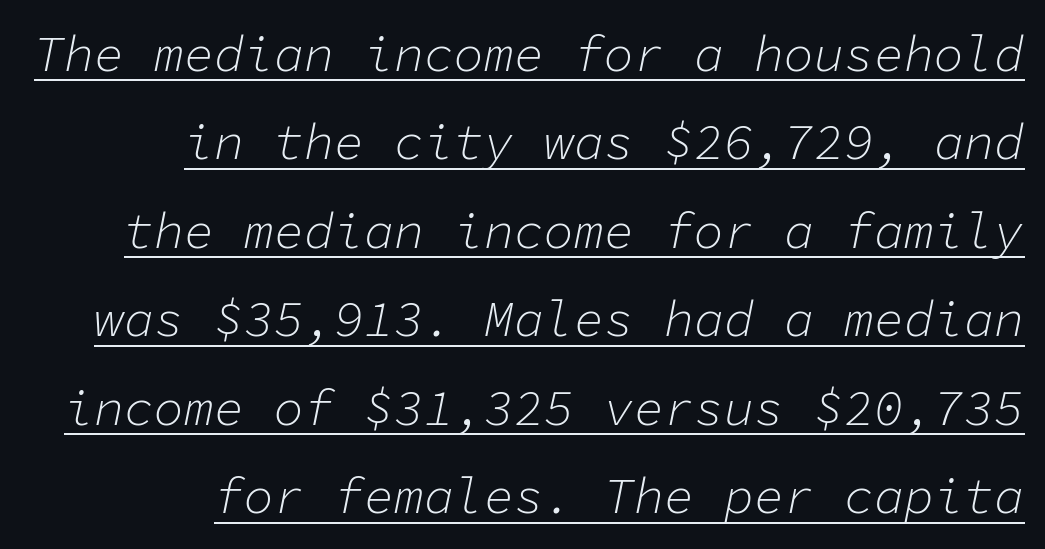
{"italic": "yes", "lean": "right", "slant_degrees": 11, "bold": "no", "weight": "light", "width": "normal", "stroke_contrast": "low", "x_height": "medium", "monospaced": "yes", "underline": "yes", "align": "right", "line_spacing_ratio": 1.77, "letter_spacing": "normal", "letter_spacing_em": 0.0, "glyph_px": 50}
